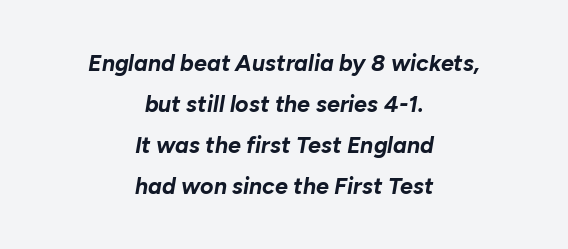
Q: Is the text bold? A: Yes.
Q: Is the text italic (slanted)? A: Yes, it leans right by about 10 degrees.
Q: Is the text underlined? A: No.
Q: How is the paragraph aligned? A: Centered.
Q: Is the spacing between letters normal or unusually wide? A: Normal.
